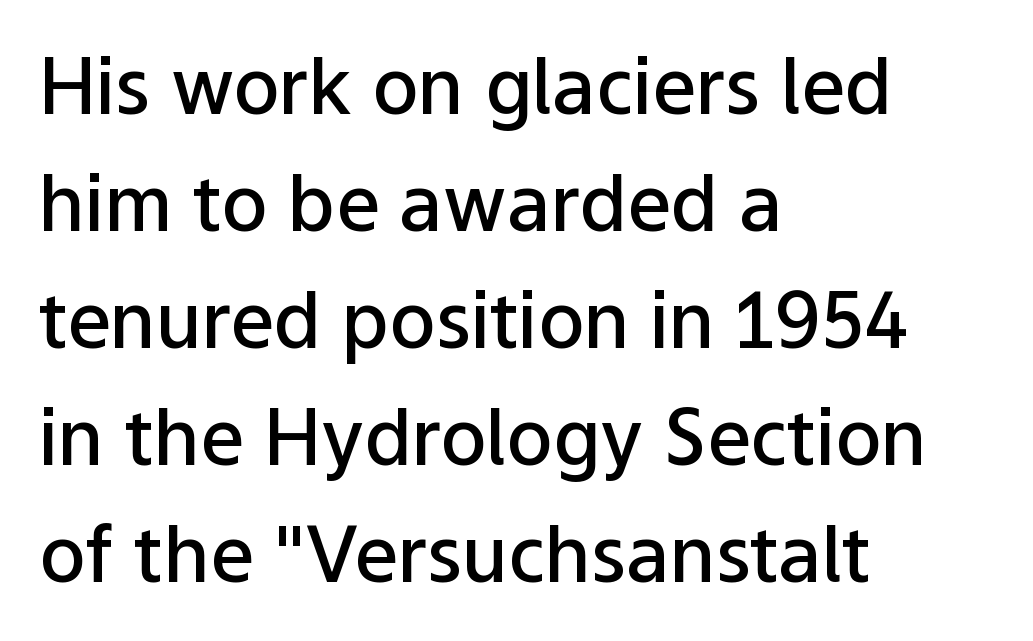
The image shows 77 px semibold sans-serif type, upright; set left-aligned, normal line spacing (1.52x), normal letter spacing, not underlined; low stroke contrast and a medium x-height.
